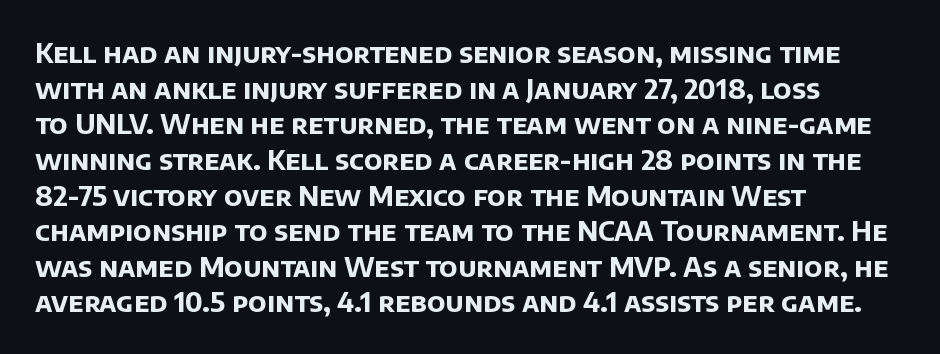
How would I describe the line gaps? Plain and ordinary. Casual observation: everything's shoved over to the left. The words here are not underlined. Students, note that the glyphs here touch the page at normal intervals. Strong, thick strokes mark this as bold type.
